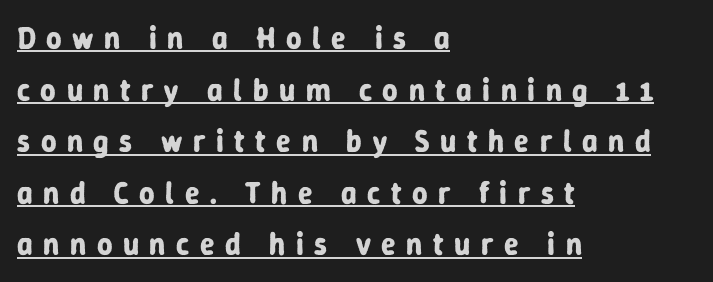
Q: Is the text bold? A: Yes.
Q: Is the text italic (slanted)? A: No, it is upright.
Q: Is the typeface a serif or a sans-serif typeface? A: Sans-serif.
Q: Is the text underlined? A: Yes.
Q: How is the paragraph aligned? A: Left-aligned.
Q: Is the spacing between letters normal or unusually wide? A: Unusually wide.
Q: Width (condensed, normal, or wide)? A: Normal.
Q: Stroke contrast? A: Low.
Q: x-height? A: Medium.
Q: Monospaced? A: No.
